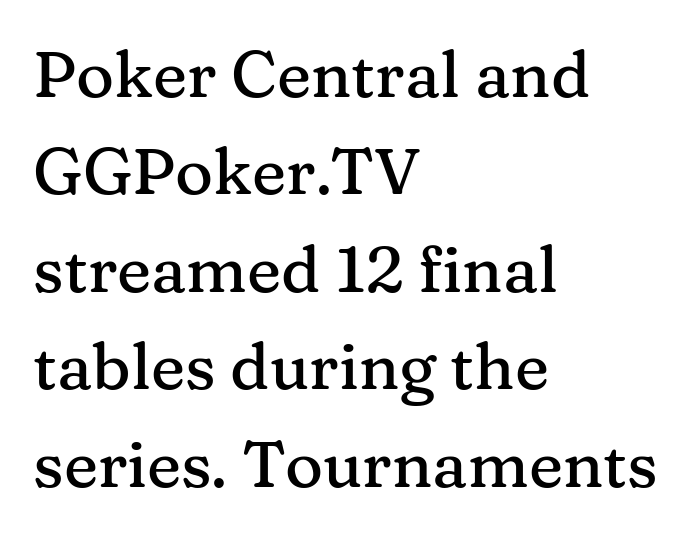
{"serif": "yes", "italic": "no", "width": "normal", "stroke_contrast": "medium", "x_height": "medium", "monospaced": "no", "underline": "no", "align": "left", "line_spacing": "normal", "line_spacing_ratio": 1.5, "letter_spacing": "normal", "letter_spacing_em": 0.0, "glyph_px": 65}
